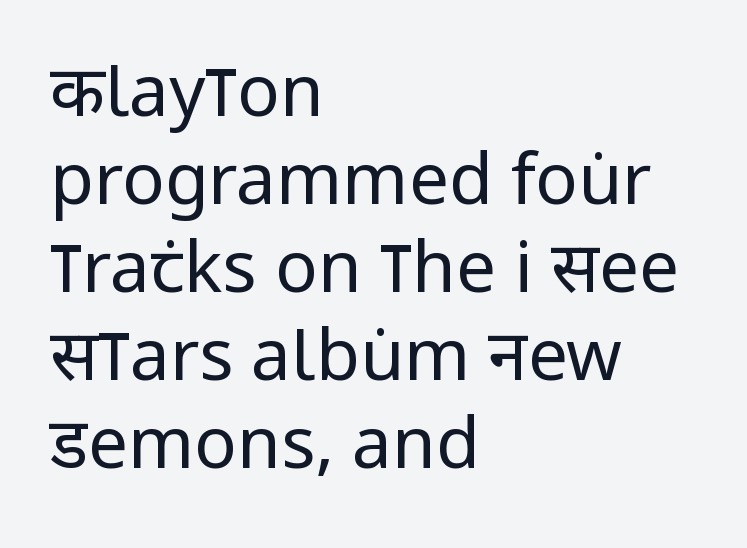
{"serif": "no", "italic": "no", "bold": "no", "weight": "regular", "width": "condensed", "stroke_contrast": "low", "x_height": "large", "monospaced": "no", "underline": "no", "align": "left", "line_spacing_ratio": 1.24, "letter_spacing": "normal", "letter_spacing_em": 0.0, "glyph_px": 71}
